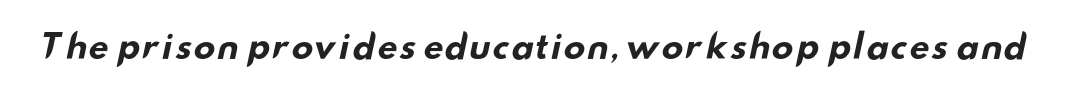
The image shows 33 px bold, wide sans-serif type; set normal letter spacing, not underlined; low stroke contrast and a small x-height.
